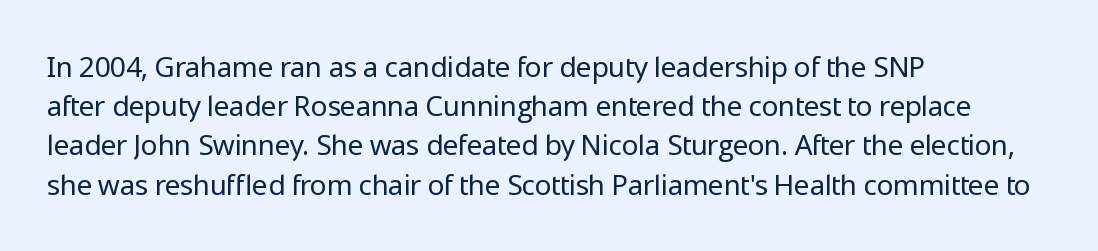
The image shows 28 px regular-weight sans-serif type, upright; set left-aligned, normal line spacing (1.4x), normal letter spacing, not underlined; low stroke contrast and a medium x-height.
